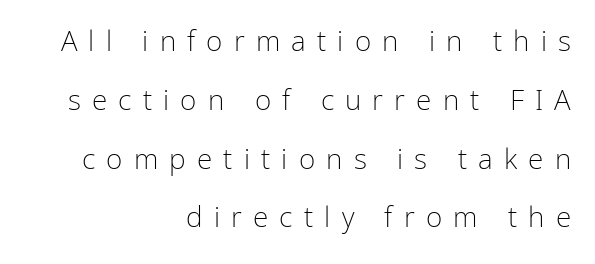
{"serif": "no", "italic": "no", "bold": "no", "weight": "light", "width": "condensed", "stroke_contrast": "low", "x_height": "medium", "monospaced": "no", "underline": "no", "align": "right", "line_spacing": "loose", "line_spacing_ratio": 2.1, "letter_spacing": "wide", "letter_spacing_em": 0.4, "glyph_px": 28}
